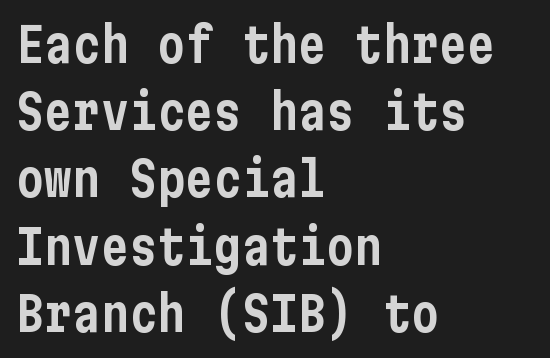
{"serif": "no", "italic": "no", "width": "condensed", "stroke_contrast": "low", "x_height": "medium", "underline": "no", "align": "left", "line_spacing": "normal", "line_spacing_ratio": 1.43, "letter_spacing": "normal", "letter_spacing_em": 0.0, "glyph_px": 47}
